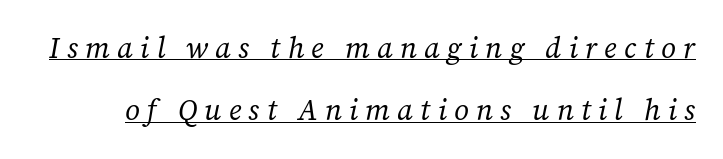
{"serif": "yes", "italic": "yes", "lean": "right", "slant_degrees": 12, "bold": "no", "weight": "regular", "width": "normal", "stroke_contrast": "low", "x_height": "medium", "monospaced": "no", "underline": "yes", "line_spacing": "loose", "line_spacing_ratio": 2.15, "letter_spacing": "wide", "letter_spacing_em": 0.25, "glyph_px": 29}
